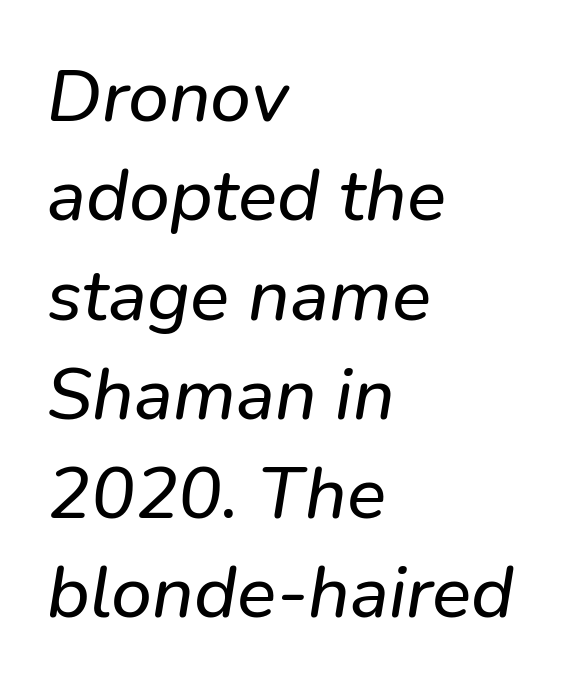
Observe the ordinary spacing: letters are neighbours, not strangers. Spacing verdict: proportional, widths tailored to each character. Compared with a centered layout, this one pins lines to the left instead. The specimen omits any rule beneath the text block's lines. Designer's note — italics engaged.
